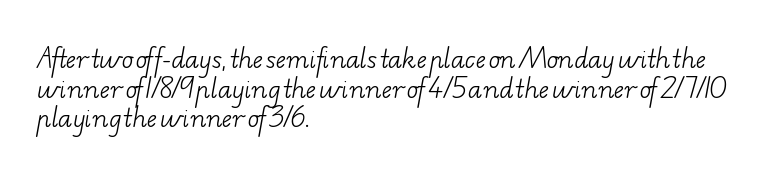
Q: Is the text bold? A: No.
Q: Is the text underlined? A: No.
Q: How is the paragraph aligned? A: Left-aligned.
Q: Is the spacing between letters normal or unusually wide? A: Normal.
